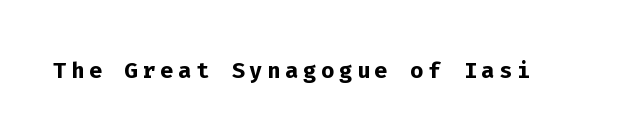
The image shows 31 px semibold sans-serif type, upright, monospaced; set not underlined; low stroke contrast and a medium x-height.
